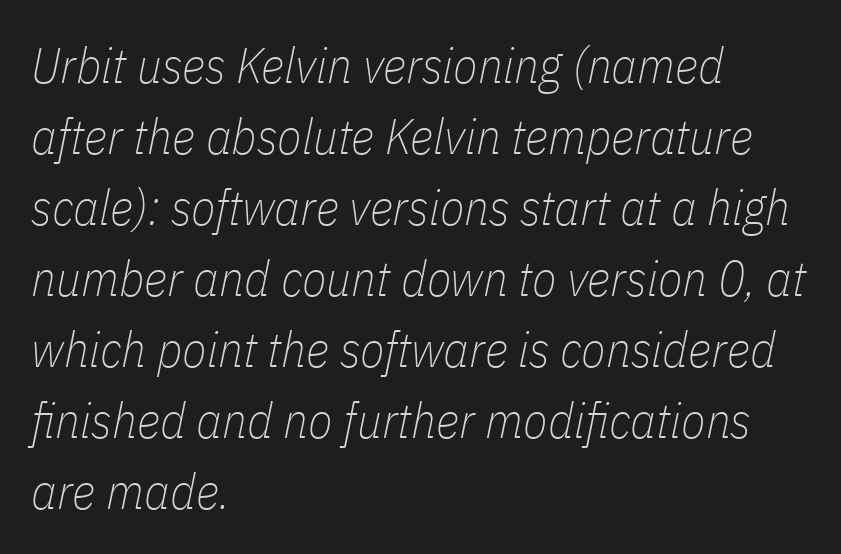
{"italic": "yes", "lean": "right", "slant_degrees": 11, "bold": "no", "weight": "thin", "width": "condensed", "stroke_contrast": "low", "x_height": "medium", "monospaced": "no", "underline": "no", "align": "left", "line_spacing": "normal", "line_spacing_ratio": 1.42, "letter_spacing": "normal", "letter_spacing_em": 0.0, "glyph_px": 50}
